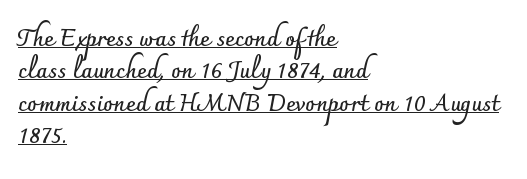
The face used here has the dense, thick strokes of a bold. In terms of letterspacing, this is plain default setting. This sample carries an underscore along the baseline area. The vertical gap from one line to the next is medium.
